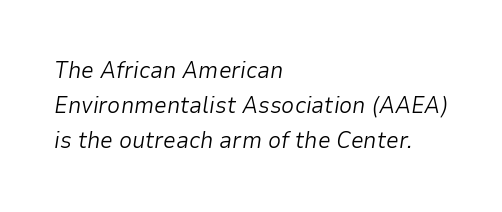
Q: Is the text bold? A: No.
Q: Is the text italic (slanted)? A: Yes, it leans right by about 9 degrees.
Q: Is the text underlined? A: No.
Q: How is the paragraph aligned? A: Left-aligned.
Q: Is the spacing between letters normal or unusually wide? A: Normal.
Q: Is the spacing between lines tight, normal or loose? A: Normal.
